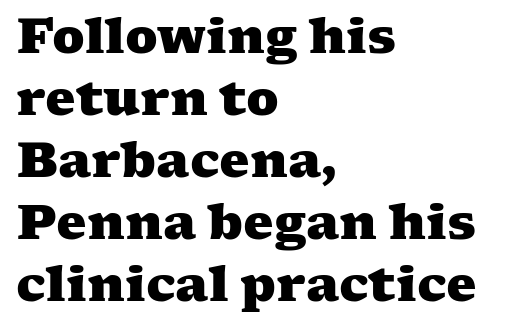
Q: Is the text bold? A: Yes.
Q: Is the typeface a serif or a sans-serif typeface? A: Serif.
Q: Is the text underlined? A: No.
Q: How is the paragraph aligned? A: Left-aligned.
Q: Is the spacing between letters normal or unusually wide? A: Normal.
Q: Is the spacing between lines tight, normal or loose? A: Normal.
Q: Width (condensed, normal, or wide)? A: Wide.
Q: Stroke contrast? A: Medium.
Q: x-height? A: Medium.
Q: Monospaced? A: No.
